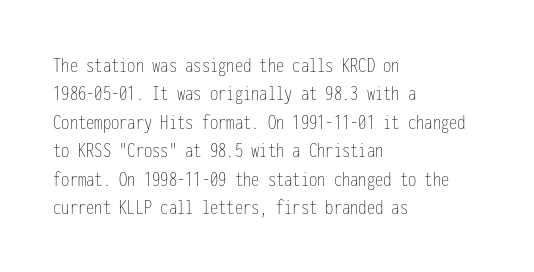
{"italic": "no", "bold": "no", "underline": "no", "align": "left", "line_spacing": "normal", "line_spacing_ratio": 1.29, "letter_spacing": "normal", "letter_spacing_em": 0.0, "glyph_px": 22}
